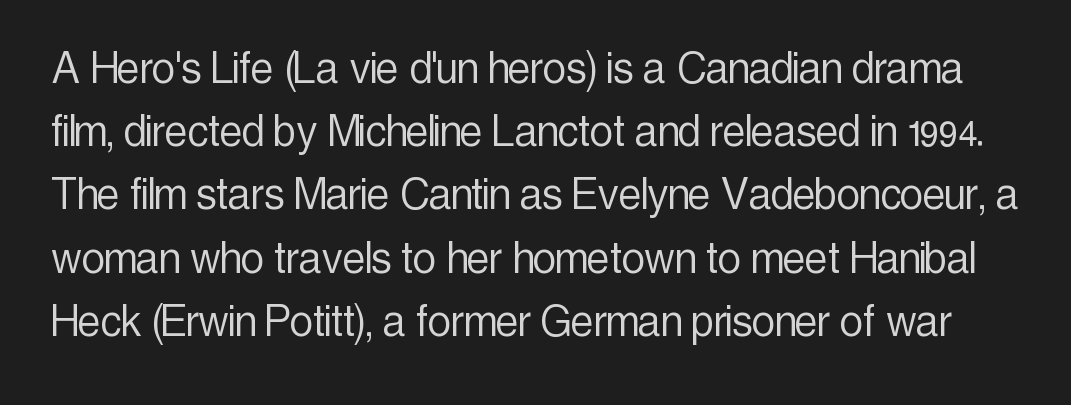
{"serif": "no", "italic": "no", "bold": "no", "weight": "light", "width": "condensed", "x_height": "medium", "monospaced": "no", "underline": "no", "line_spacing_ratio": 1.24, "letter_spacing": "normal", "letter_spacing_em": 0.0, "glyph_px": 51}
